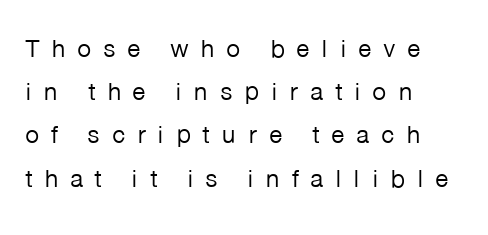
{"italic": "no", "bold": "no", "underline": "no", "align": "left", "line_spacing_ratio": 1.73, "letter_spacing": "wide", "letter_spacing_em": 0.46, "glyph_px": 25}
